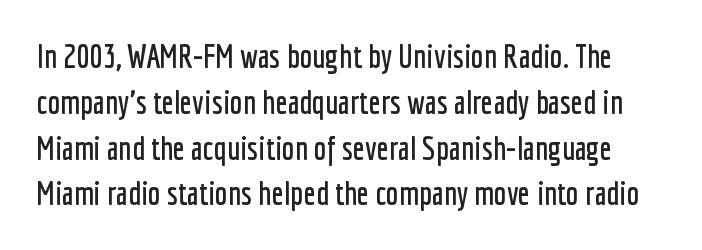
Any mark beneath the type? The region is blank. I'd call this a sans setting — the letters go barefoot. Summary of vertical rhythm: regular, with standard interline spacing. Characters follow at the spacing the type designer built in. Spacing verdict: proportional, widths tailored to each character. Characters remain perfectly vertical along every line.
